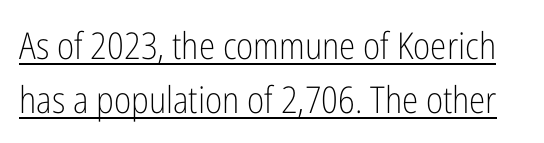
Q: Is the text bold? A: No.
Q: Is the text italic (slanted)? A: No, it is upright.
Q: Is the typeface a serif or a sans-serif typeface? A: Sans-serif.
Q: Is the text underlined? A: Yes.
Q: Is the spacing between letters normal or unusually wide? A: Normal.
Q: Is the spacing between lines tight, normal or loose? A: Normal.
Q: Width (condensed, normal, or wide)? A: Condensed.
Q: Stroke contrast? A: Low.
Q: x-height? A: Medium.
Q: Monospaced? A: No.
